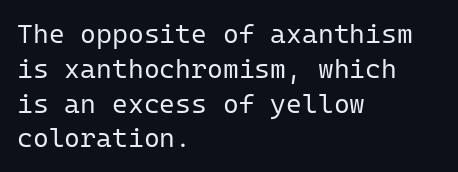
The image shows 27 px text type, upright; set left-aligned, normal line spacing (1.29x), normal letter spacing, not underlined.
